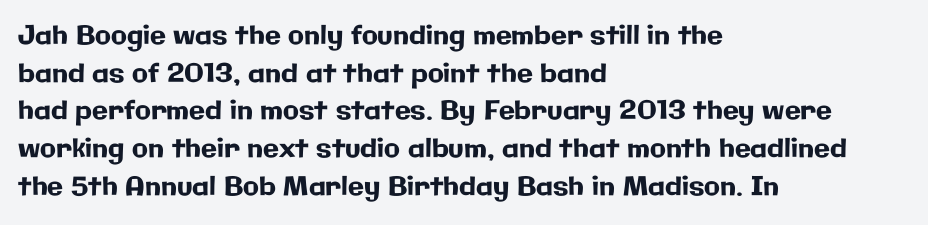
Q: Is the text italic (slanted)? A: No, it is upright.
Q: Is the text underlined? A: No.
Q: How is the paragraph aligned? A: Left-aligned.
Q: Is the spacing between letters normal or unusually wide? A: Normal.
Q: Is the spacing between lines tight, normal or loose? A: Normal.
